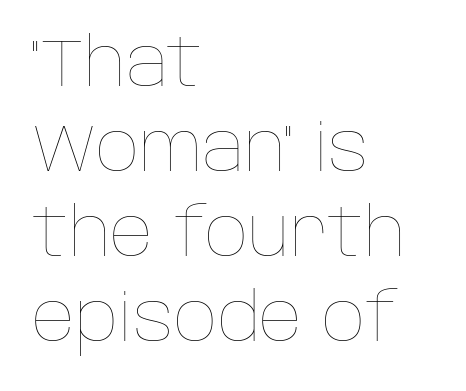
The image shows 67 px thin type, upright; set left-aligned, normal line spacing (1.27x), normal letter spacing, not underlined; low stroke contrast and a large x-height.
